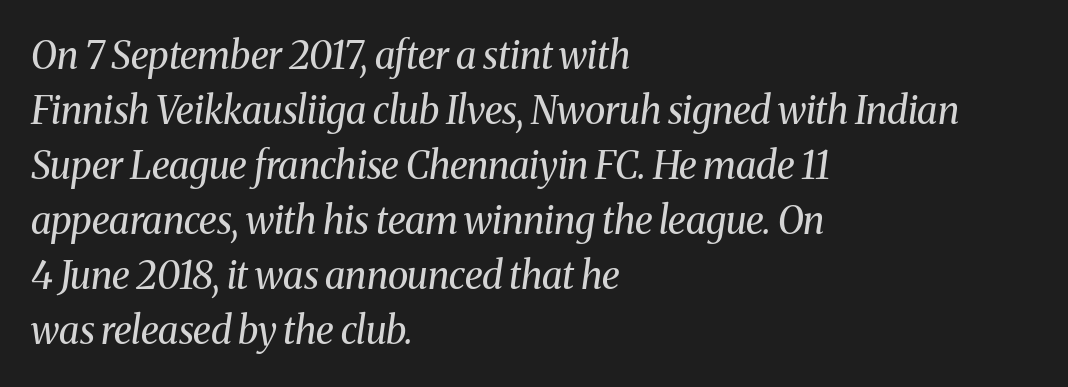
{"serif": "yes", "italic": "yes", "lean": "right", "slant_degrees": 8, "bold": "no", "weight": "regular", "width": "normal", "stroke_contrast": "medium", "x_height": "medium", "monospaced": "no", "underline": "no", "align": "left", "line_spacing": "normal", "line_spacing_ratio": 1.45, "letter_spacing": "normal", "letter_spacing_em": 0.0, "glyph_px": 38}
